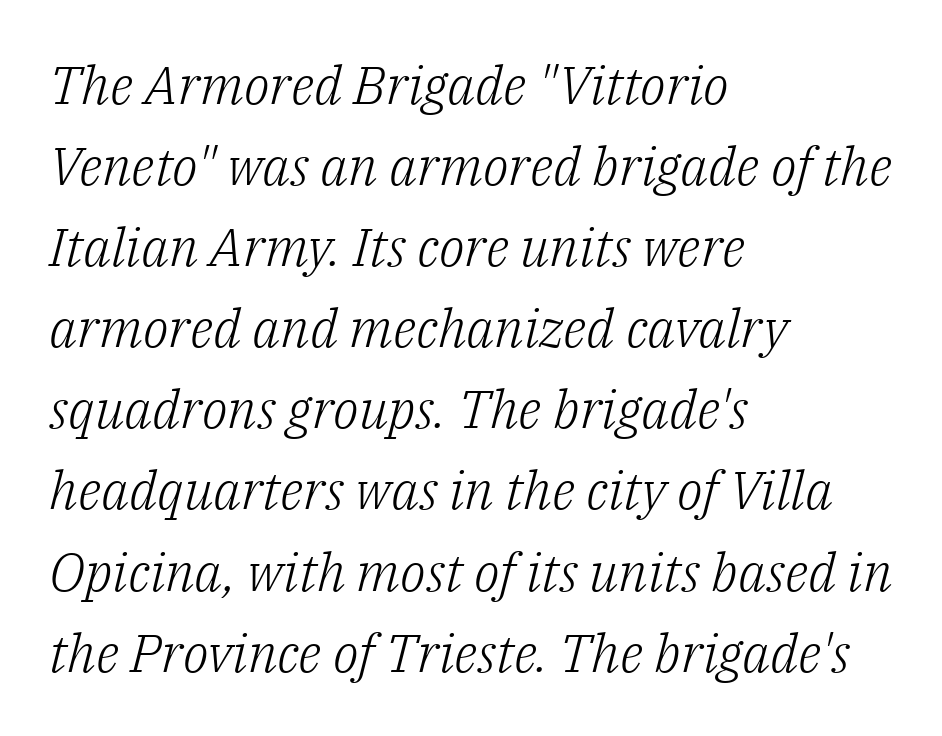
The image shows 53 px light serif type, italic (leaning right); set left-aligned, normal line spacing (1.53x), normal letter spacing, not underlined; low stroke contrast and a medium x-height.
